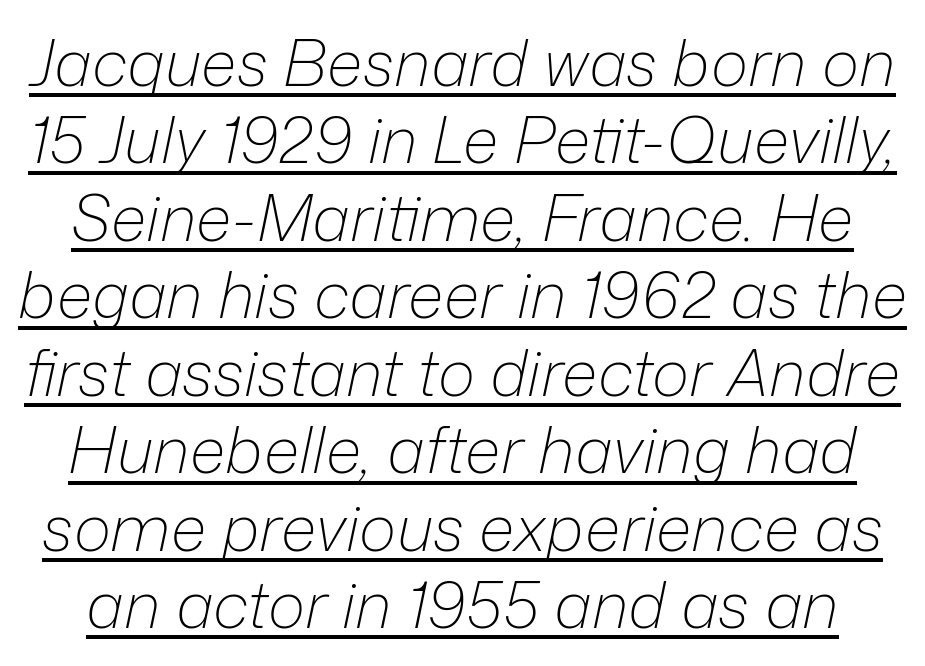
The image shows 64 px light type, italic (leaning right); set line spacing 1.21x, normal letter spacing, underlined; low stroke contrast and a medium x-height.
